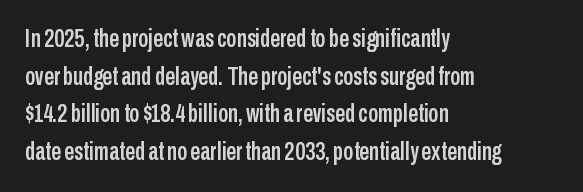
The image shows 25 px text type, upright; set left-aligned, normal line spacing (1.51x), normal letter spacing, not underlined.
